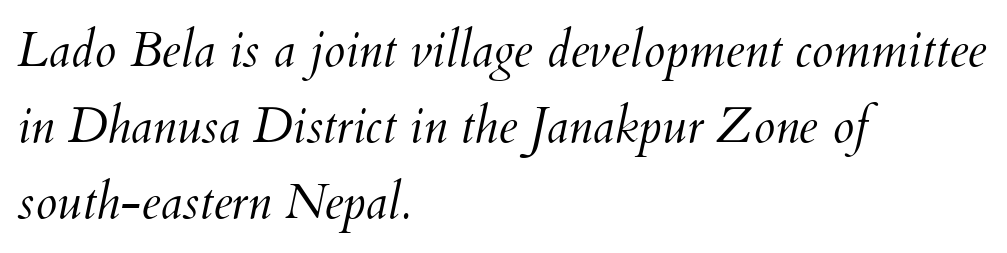
The passage shown is not bold in any degree. The axis of the letterforms is tilted away from vertical. Standard letterfit; no display-style spreading of the glyphs. The space between consecutive lines is moderate.
